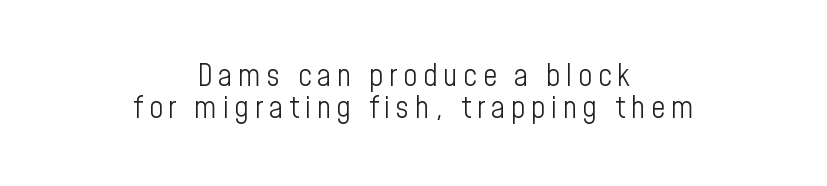
Q: Is the text bold? A: No.
Q: Is the text italic (slanted)? A: No, it is upright.
Q: Is the typeface a serif or a sans-serif typeface? A: Sans-serif.
Q: Is the text underlined? A: No.
Q: How is the paragraph aligned? A: Centered.
Q: Is the spacing between lines tight, normal or loose? A: Tight.
Q: Width (condensed, normal, or wide)? A: Condensed.
Q: Stroke contrast? A: Low.
Q: x-height? A: Medium.
Q: Monospaced? A: No.
